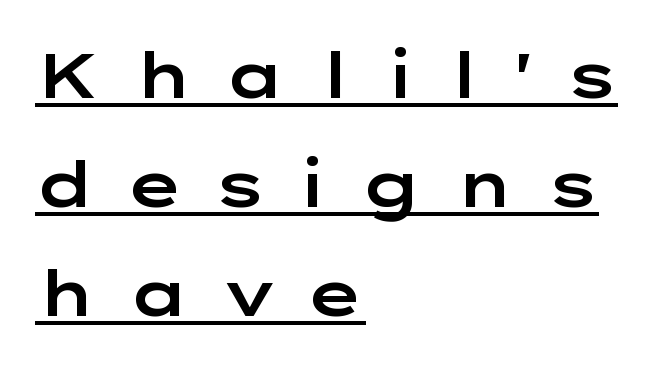
Style check: upright. The typesetter chose a ragged-right arrangement here. Note: no serifs on the glyphs. Beneath each row of characters lies a ruled line. Substantial extra tracking has been applied to these lines. The rendering uses natural spacing where letterforms have individual widths.
